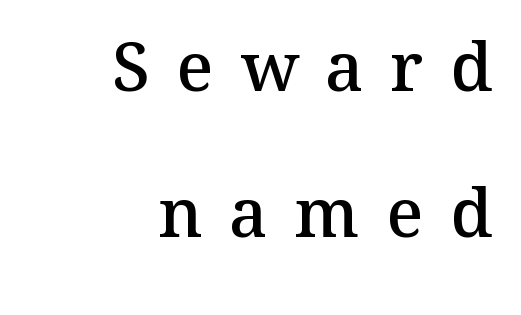
{"serif": "yes", "italic": "no", "bold": "semi", "weight": "semibold", "width": "normal", "stroke_contrast": "medium", "x_height": "medium", "monospaced": "no", "underline": "no", "align": "right", "line_spacing": "loose", "line_spacing_ratio": 2.14, "letter_spacing": "wide", "letter_spacing_em": 0.39, "glyph_px": 68}
